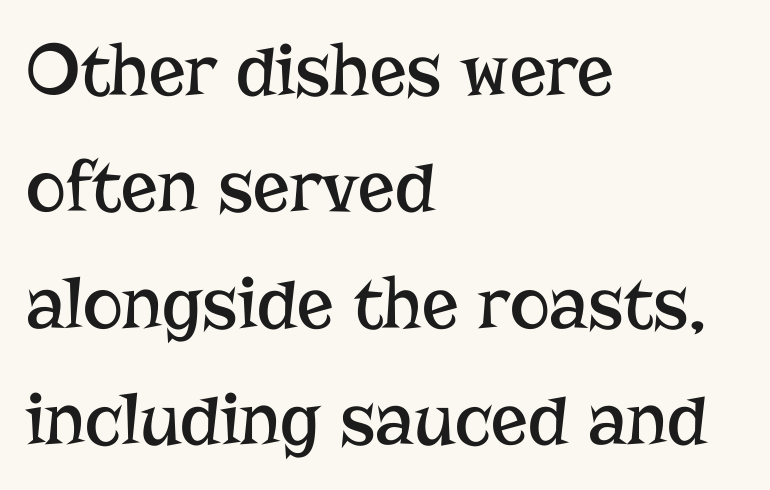
Q: Is the text bold? A: No.
Q: Is the text italic (slanted)? A: No, it is upright.
Q: Is the typeface a serif or a sans-serif typeface? A: Serif.
Q: Is the text underlined? A: No.
Q: How is the paragraph aligned? A: Left-aligned.
Q: Is the spacing between letters normal or unusually wide? A: Normal.
Q: Is the spacing between lines tight, normal or loose? A: Normal.
Q: Width (condensed, normal, or wide)? A: Normal.
Q: Stroke contrast? A: Low.
Q: x-height? A: Medium.
Q: Monospaced? A: No.
